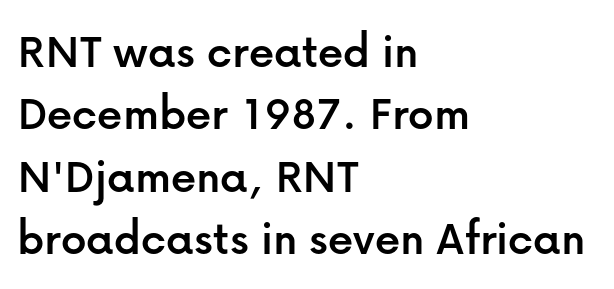
Q: Is the text italic (slanted)? A: No, it is upright.
Q: Is the typeface a serif or a sans-serif typeface? A: Sans-serif.
Q: Is the text underlined? A: No.
Q: How is the paragraph aligned? A: Left-aligned.
Q: Is the spacing between letters normal or unusually wide? A: Normal.
Q: Is the spacing between lines tight, normal or loose? A: Normal.
Q: Width (condensed, normal, or wide)? A: Normal.
Q: Stroke contrast? A: Low.
Q: x-height? A: Medium.
Q: Monospaced? A: No.
